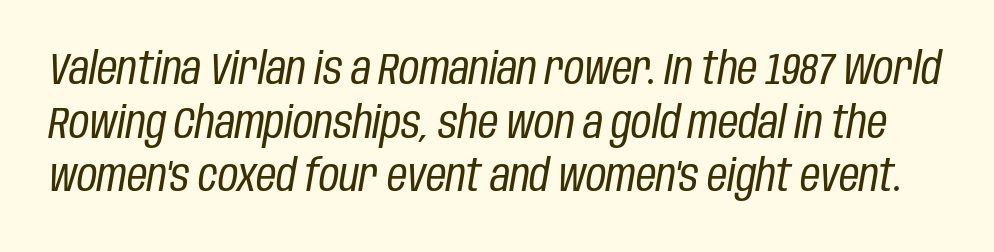
The image shows 44 px regular-weight, condensed type, italic (leaning right); set line spacing 1.22x, normal letter spacing, not underlined; low stroke contrast and a large x-height.
